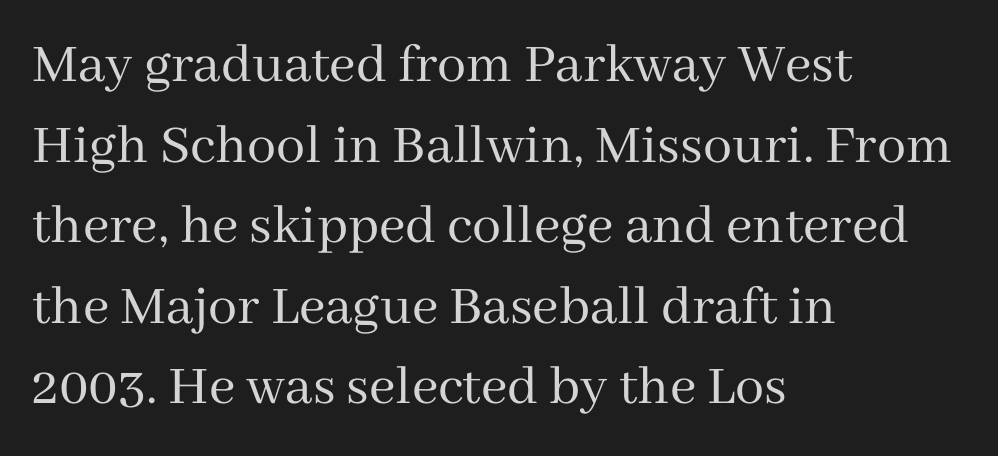
{"serif": "yes", "italic": "no", "bold": "no", "weight": "regular", "width": "normal", "stroke_contrast": "medium", "x_height": "medium", "monospaced": "no", "underline": "no", "align": "left", "line_spacing": "normal", "line_spacing_ratio": 1.39, "letter_spacing": "normal", "letter_spacing_em": 0.0, "glyph_px": 58}
